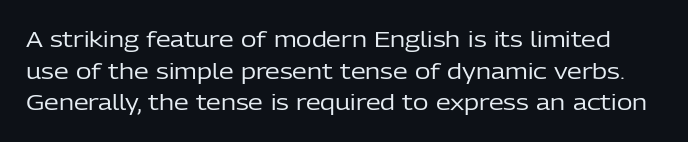
Q: Is the text bold? A: No.
Q: Is the text italic (slanted)? A: No, it is upright.
Q: Is the text underlined? A: No.
Q: Is the spacing between letters normal or unusually wide? A: Normal.
Q: Is the spacing between lines tight, normal or loose? A: Normal.
